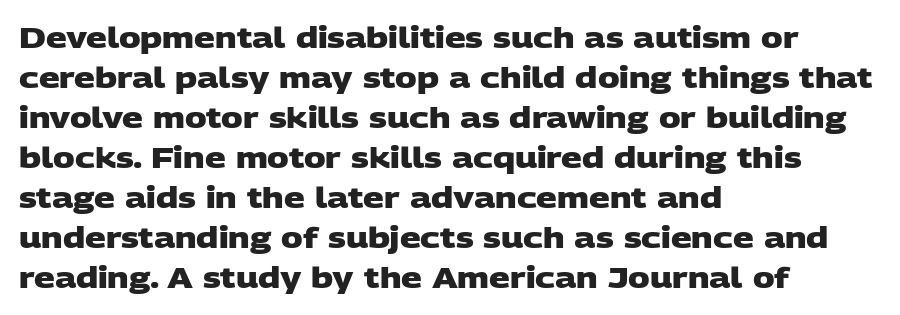
The image shows 29 px heavy, wide sans-serif type; set left-aligned, normal line spacing (1.38x), normal letter spacing, not underlined; low stroke contrast and a large x-height.
